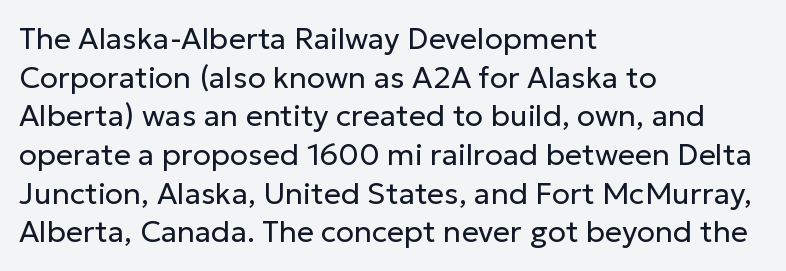
The image shows 30 px regular-weight sans-serif type, upright; set left-aligned, normal line spacing (1.29x), normal letter spacing, not underlined; low stroke contrast and a medium x-height.
